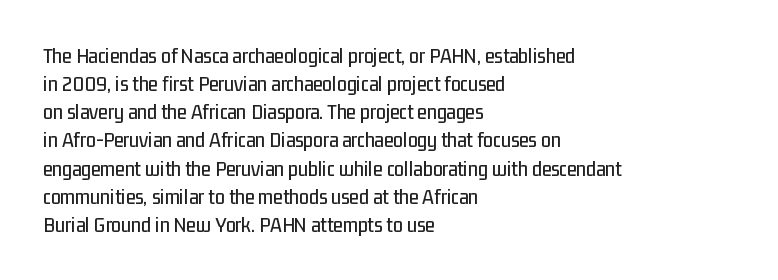
Q: Is the text italic (slanted)? A: No, it is upright.
Q: Is the text underlined? A: No.
Q: How is the paragraph aligned? A: Left-aligned.
Q: Is the spacing between letters normal or unusually wide? A: Normal.
Q: Is the spacing between lines tight, normal or loose? A: Normal.
